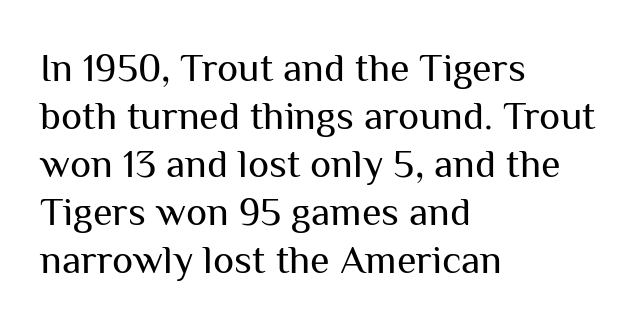
The image shows 40 px regular-weight sans-serif type, upright; set left-aligned, line spacing 1.2x, normal letter spacing, not underlined; medium stroke contrast and a medium x-height.
